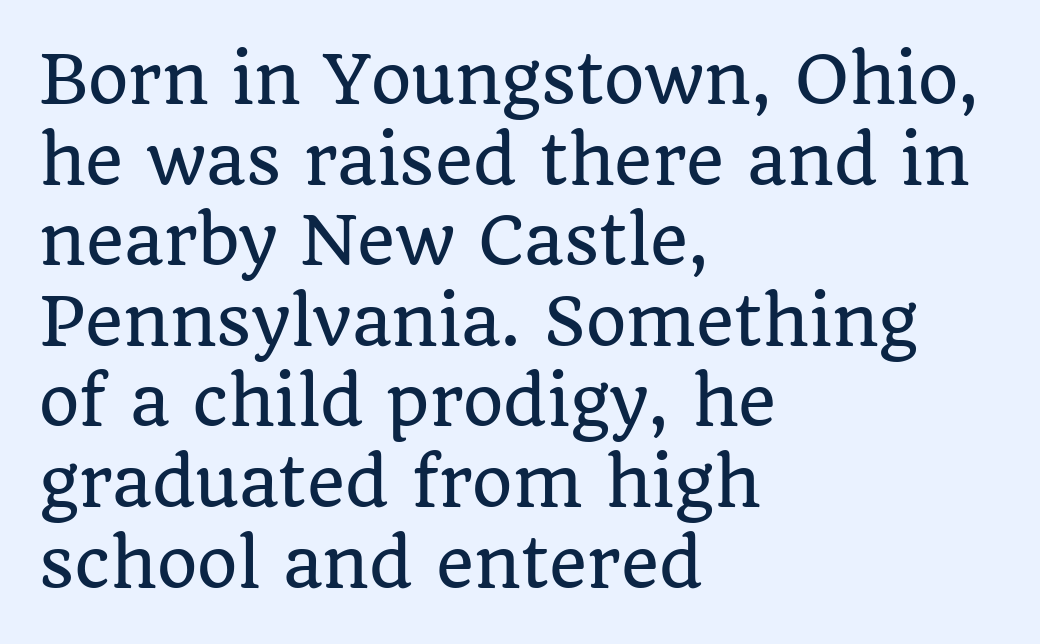
The image shows 65 px serif type, upright; set left-aligned, line spacing 1.24x, normal letter spacing, not underlined; low stroke contrast and a large x-height.
